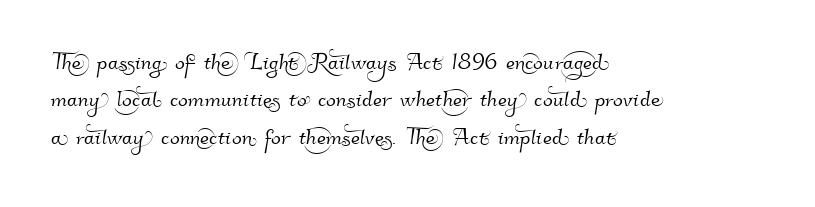
{"serif": "no", "width": "normal", "stroke_contrast": "high", "x_height": "small", "monospaced": "no", "underline": "no", "align": "left", "line_spacing": "normal", "line_spacing_ratio": 1.29, "letter_spacing": "normal", "letter_spacing_em": 0.0, "glyph_px": 29}
